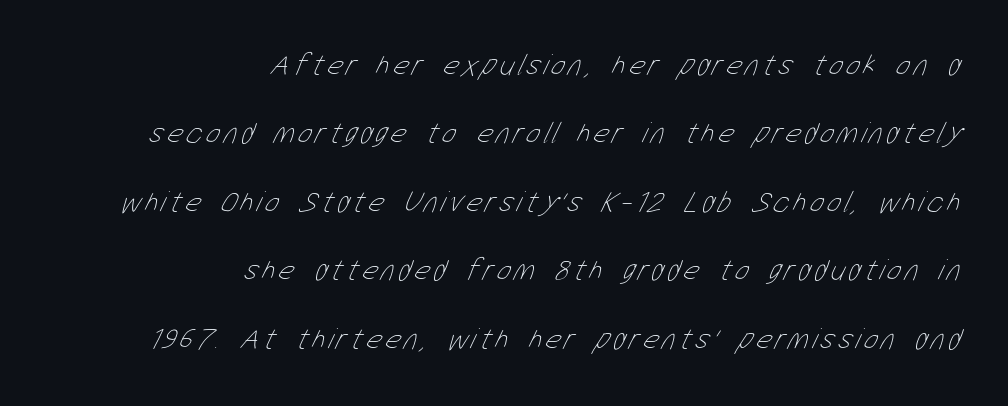
Q: Is the text bold? A: No.
Q: Is the text underlined? A: No.
Q: How is the paragraph aligned? A: Right-aligned.
Q: Is the spacing between lines tight, normal or loose? A: Loose.
Q: Width (condensed, normal, or wide)? A: Condensed.
Q: Stroke contrast? A: Low.
Q: x-height? A: Medium.
Q: Monospaced? A: No.
